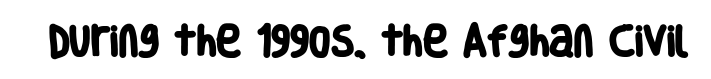
Q: Is the text bold? A: Yes.
Q: Is the typeface a serif or a sans-serif typeface? A: Sans-serif.
Q: Is the text underlined? A: No.
Q: Is the spacing between letters normal or unusually wide? A: Normal.
Q: Width (condensed, normal, or wide)? A: Condensed.
Q: Stroke contrast? A: Low.
Q: x-height? A: Large.
Q: Monospaced? A: No.
